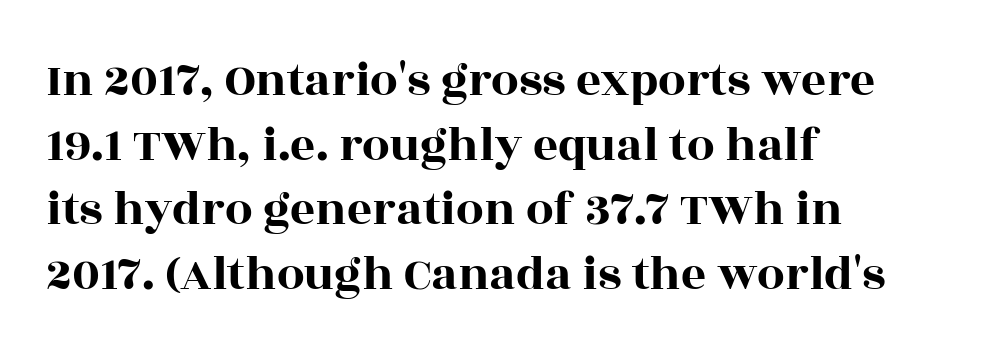
Q: Is the text italic (slanted)? A: No, it is upright.
Q: Is the typeface a serif or a sans-serif typeface? A: Serif.
Q: Is the text underlined? A: No.
Q: How is the paragraph aligned? A: Left-aligned.
Q: Is the spacing between letters normal or unusually wide? A: Normal.
Q: Is the spacing between lines tight, normal or loose? A: Normal.
Q: Width (condensed, normal, or wide)? A: Wide.
Q: x-height? A: Large.
Q: Monospaced? A: No.
